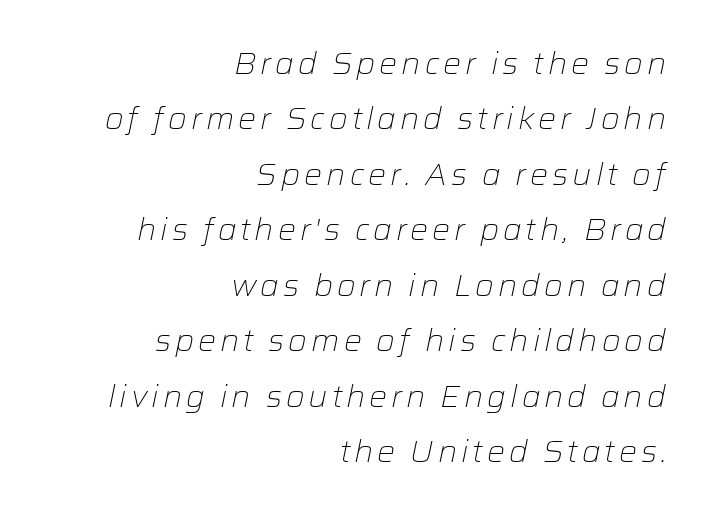
Q: Is the text bold? A: No.
Q: Is the text italic (slanted)? A: Yes, it leans right by about 12 degrees.
Q: Is the text underlined? A: No.
Q: How is the paragraph aligned? A: Right-aligned.
Q: Width (condensed, normal, or wide)? A: Normal.
Q: Stroke contrast? A: Low.
Q: x-height? A: Medium.
Q: Monospaced? A: No.
